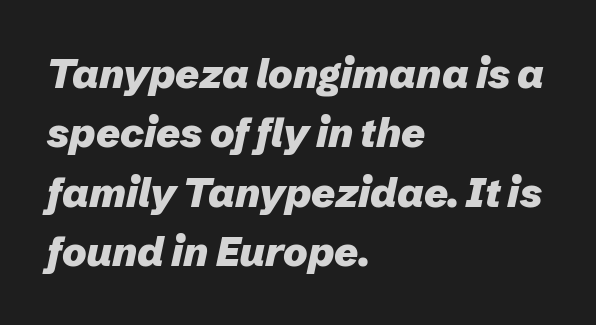
The image shows 41 px heavy type, italic (leaning right); set left-aligned, normal line spacing (1.45x), normal letter spacing, not underlined; low stroke contrast and a medium x-height.
